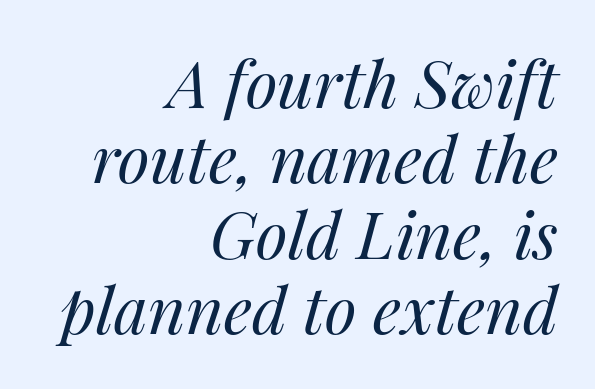
The image shows 65 px regular-weight type, italic (leaning right); set right-aligned, line spacing 1.16x, normal letter spacing, not underlined; medium stroke contrast and a medium x-height.
